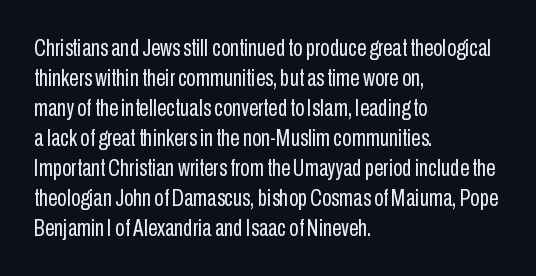
Q: Is the text bold? A: No.
Q: Is the text italic (slanted)? A: No, it is upright.
Q: Is the text underlined? A: No.
Q: How is the paragraph aligned? A: Left-aligned.
Q: Is the spacing between letters normal or unusually wide? A: Normal.
Q: Is the spacing between lines tight, normal or loose? A: Normal.
